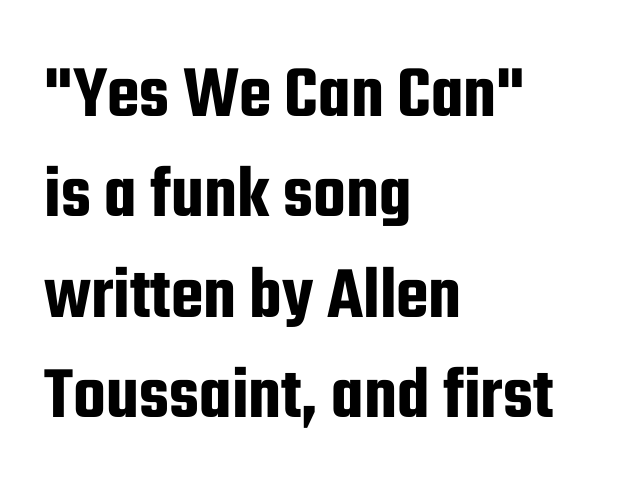
Q: Is the text italic (slanted)? A: No, it is upright.
Q: Is the typeface a serif or a sans-serif typeface? A: Sans-serif.
Q: Is the text underlined? A: No.
Q: How is the paragraph aligned? A: Left-aligned.
Q: Is the spacing between letters normal or unusually wide? A: Normal.
Q: Is the spacing between lines tight, normal or loose? A: Normal.
Q: Width (condensed, normal, or wide)? A: Condensed.
Q: Stroke contrast? A: Low.
Q: x-height? A: Medium.
Q: Monospaced? A: No.
